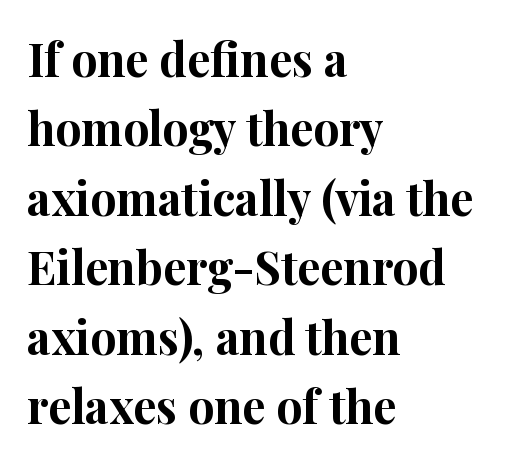
Q: Is the text bold? A: Yes.
Q: Is the text italic (slanted)? A: No, it is upright.
Q: Is the typeface a serif or a sans-serif typeface? A: Serif.
Q: Is the text underlined? A: No.
Q: How is the paragraph aligned? A: Left-aligned.
Q: Is the spacing between letters normal or unusually wide? A: Normal.
Q: Is the spacing between lines tight, normal or loose? A: Normal.
Q: Width (condensed, normal, or wide)? A: Normal.
Q: Stroke contrast? A: High.
Q: x-height? A: Medium.
Q: Monospaced? A: No.
